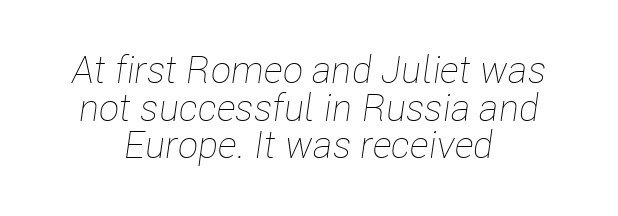
The image shows 38 px thin, condensed type, italic (leaning right); set centered, tight line spacing (0.99x), normal letter spacing, not underlined; low stroke contrast and a medium x-height.
